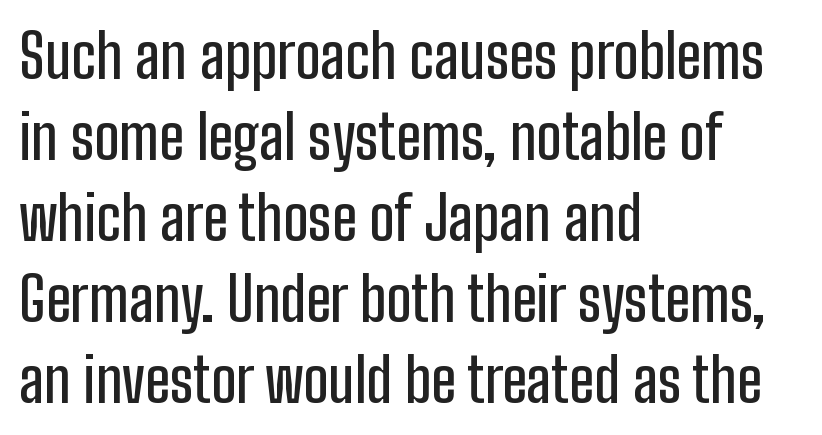
The image shows 60 px condensed sans-serif type, upright; set left-aligned, normal line spacing (1.35x), normal letter spacing, not underlined; low stroke contrast and a medium x-height.
